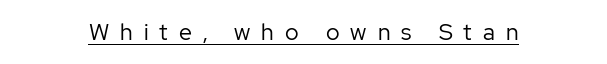
Rendered with straight, roman letterforms. The text block is weighted toward neither margin, spreading evenly from the middle. Underline: present. No heavy texture on the line: the type isn't bold. Here the glyphs are tracked loosely, breaking word shapes into spaced letters.
